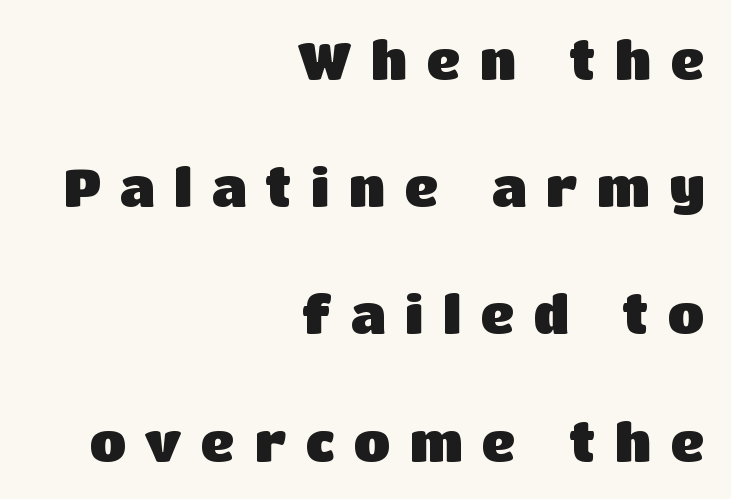
Character widths vary here, with narrow letters taking less room than wide ones. Ascenders rise straight up at ninety degrees. Look at the stroke-to-counter ratio: heavy, a bold. Line endings align vertically; line beginnings do not. Reading down the column, the eye jumps a long way to each next line. The passage shown is typeset with a sans-serif family.
